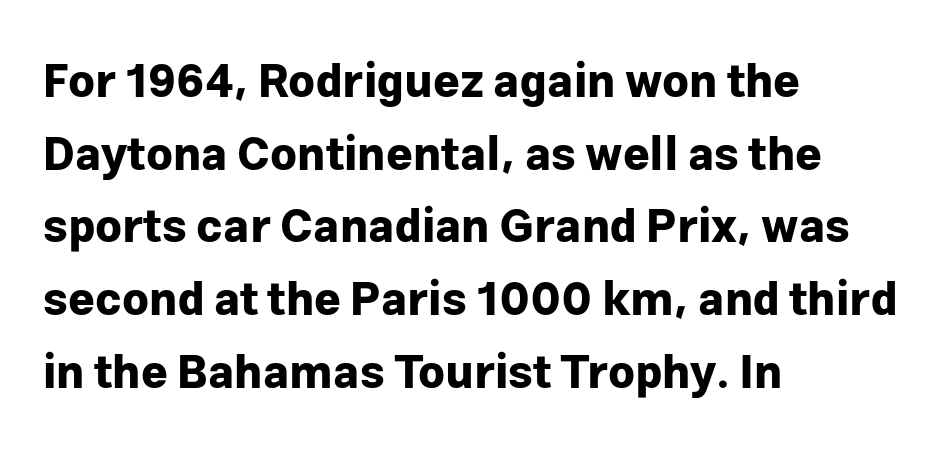
{"serif": "no", "italic": "no", "bold": "yes", "weight": "bold", "width": "normal", "stroke_contrast": "low", "x_height": "medium", "monospaced": "no", "underline": "no", "align": "left", "line_spacing": "normal", "line_spacing_ratio": 1.58, "letter_spacing": "normal", "letter_spacing_em": 0.0, "glyph_px": 46}
